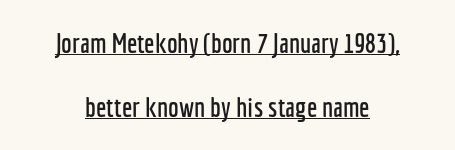
Nobody touched the tracking dial on this one. The type sits square on the baseline with zero lean. The passage shown is underscored from start to finish. A typesetter would call this leading open, well beyond the default.
